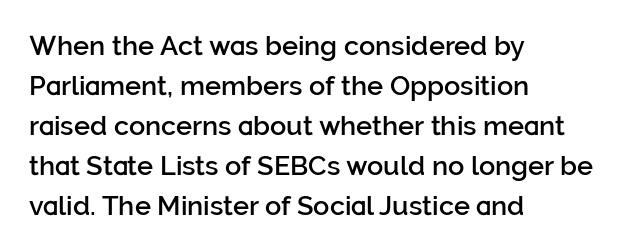
{"italic": "no", "bold": "semi", "underline": "no", "align": "left", "line_spacing": "normal", "line_spacing_ratio": 1.48, "letter_spacing": "normal", "letter_spacing_em": 0.0, "glyph_px": 27}
